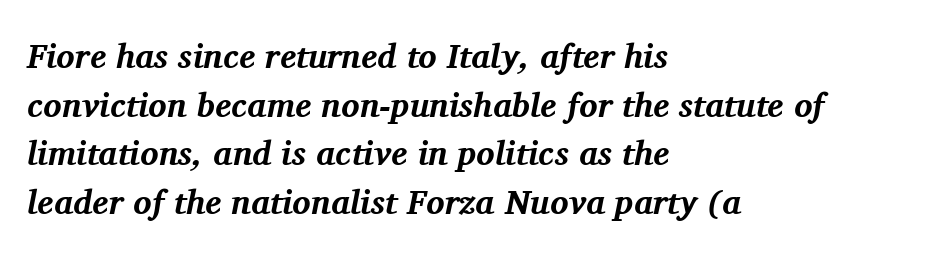
The image shows 34 px bold serif type, italic (leaning right); set left-aligned, normal line spacing (1.43x), normal letter spacing, not underlined; medium stroke contrast and a medium x-height.
